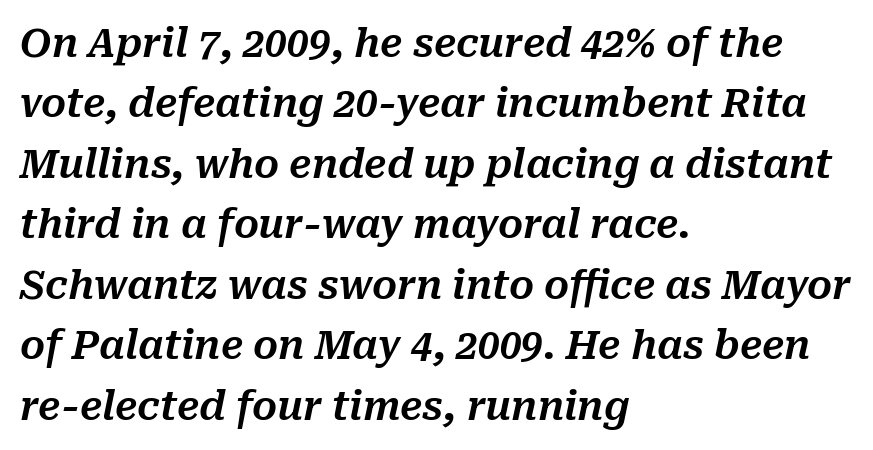
The image shows 39 px text type, italic (leaning right); set left-aligned, normal line spacing (1.55x), normal letter spacing, not underlined; medium stroke contrast and a medium x-height.
